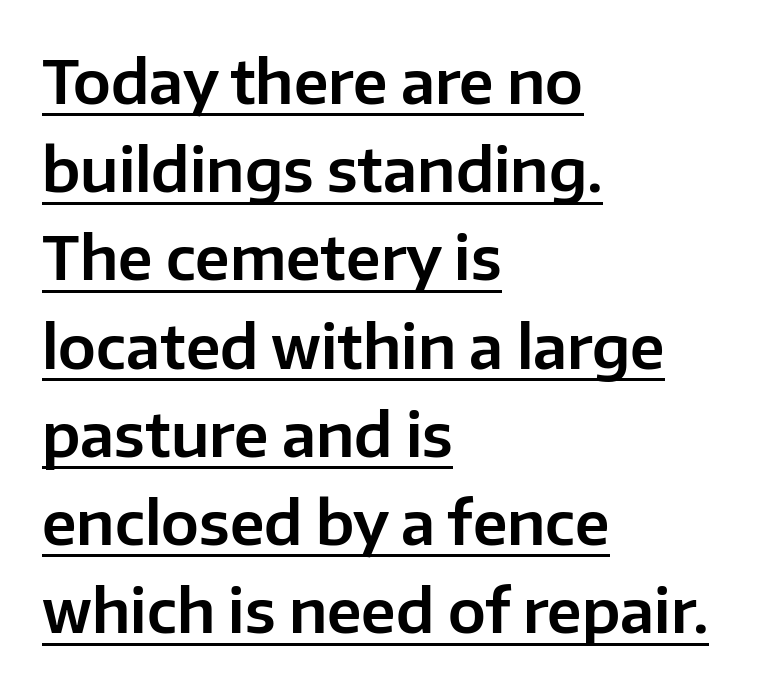
{"serif": "no", "italic": "no", "width": "normal", "stroke_contrast": "low", "x_height": "medium", "monospaced": "no", "underline": "yes", "align": "left", "line_spacing": "normal", "line_spacing_ratio": 1.47, "letter_spacing": "normal", "letter_spacing_em": 0.0, "glyph_px": 60}
